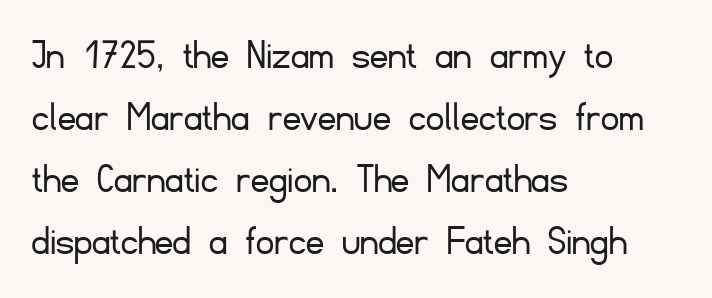
Examine the stroke ends and you'll find no serifs. Is this a fixed-width face? No — the glyphs have proportional, varying widths. You can tell it's not italic because the verticals are truly vertical. This is not heavy type; no bold has been used. Each word holds together tightly as a unit, with standard inter-letter gaps.
